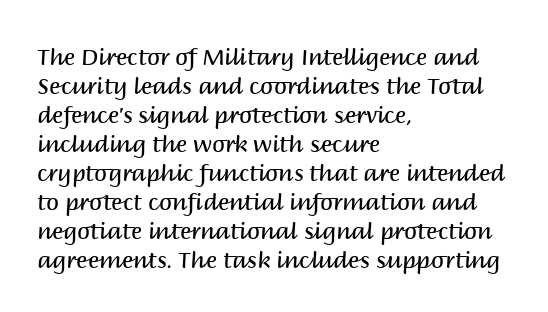
Q: Is the text bold? A: No.
Q: Is the text italic (slanted)? A: Yes.
Q: Is the text underlined? A: No.
Q: How is the paragraph aligned? A: Left-aligned.
Q: Is the spacing between letters normal or unusually wide? A: Normal.
Q: Is the spacing between lines tight, normal or loose? A: Normal.
